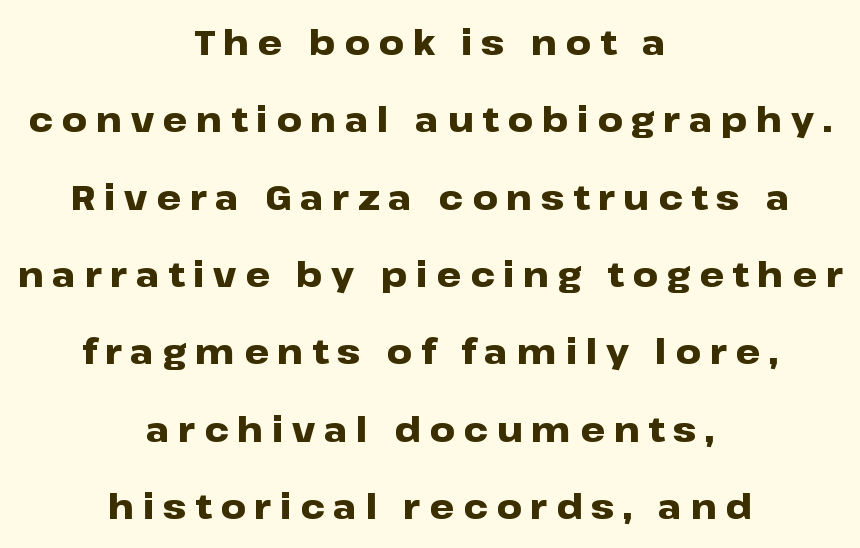
Regarding leading, the lines here are spaced well apart. Strong, thick strokes mark this as bold type. The gap between lines stays unmarked. This sample has the flowing, uneven cadence of proportional lettering. The rendering inserts visible extra space after every character.
